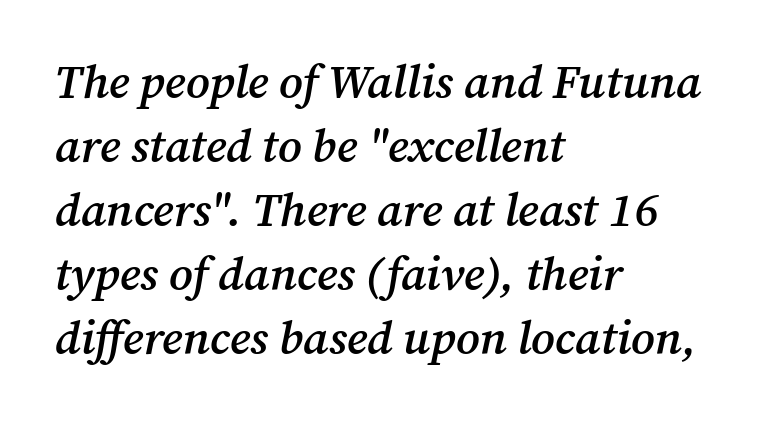
The image shows 47 px semibold serif type, italic (leaning right); set left-aligned, normal line spacing (1.36x), normal letter spacing, not underlined; medium stroke contrast and a medium x-height.
